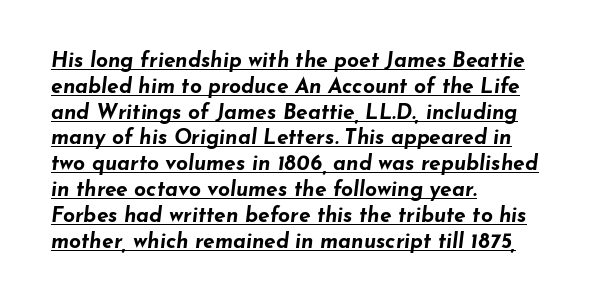
{"italic": "yes", "lean": "right", "slant_degrees": 7, "bold": "yes", "underline": "yes", "align": "left", "line_spacing_ratio": 1.23, "letter_spacing": "normal", "letter_spacing_em": 0.0, "glyph_px": 21}
